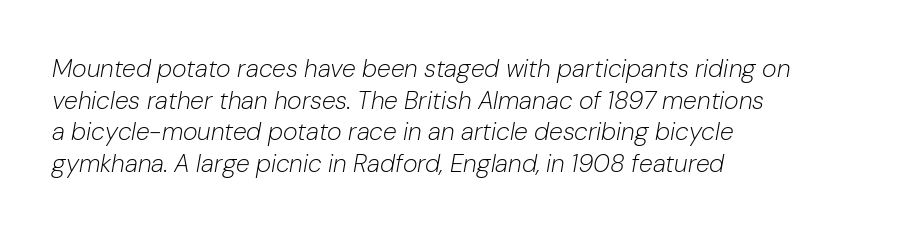
The image shows 25 px text type, italic (leaning right); set left-aligned, normal line spacing (1.27x), normal letter spacing, not underlined.
